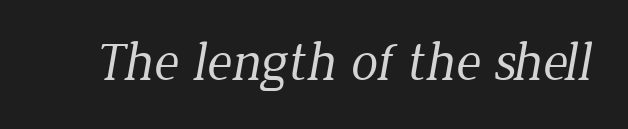
Weight: in the light-to-regular range. Words float on clear page, feet unadorned. Varying glyph widths throughout — classic text-font behaviour. Each letter's strokes conclude with small projecting serifs.
